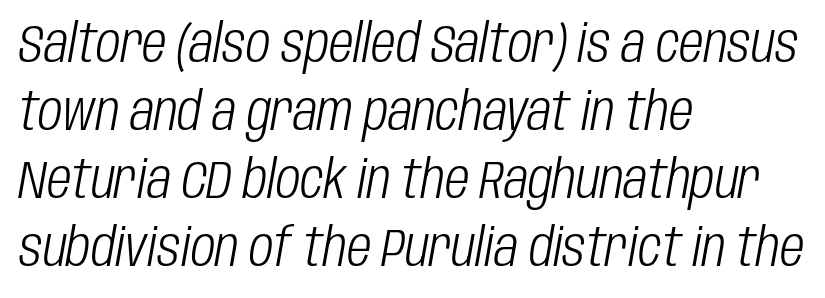
Q: Is the text bold? A: No.
Q: Is the text italic (slanted)? A: Yes, it leans right by about 10 degrees.
Q: Is the text underlined? A: No.
Q: How is the paragraph aligned? A: Left-aligned.
Q: Is the spacing between letters normal or unusually wide? A: Normal.
Q: Is the spacing between lines tight, normal or loose? A: Normal.
Q: Width (condensed, normal, or wide)? A: Condensed.
Q: Stroke contrast? A: Low.
Q: x-height? A: Large.
Q: Monospaced? A: No.
